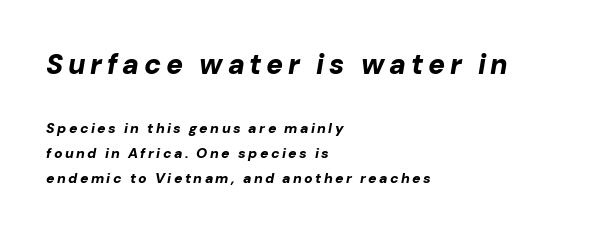
Look at the glyph heights: the upper group is clearly the bigger setting. You can tell it's italic because the verticals aren't actually vertical. Short and long lines alike share a common starting point at left. Summary of weight: heavy, a full bold. Spacing verdict: proportional, widths tailored to each character. The passage shown is not underscored anywhere.
